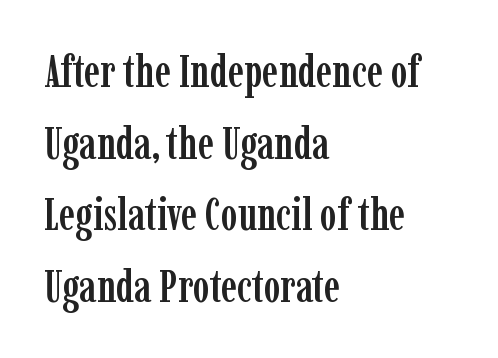
Q: Is the text italic (slanted)? A: No, it is upright.
Q: Is the typeface a serif or a sans-serif typeface? A: Serif.
Q: Is the text underlined? A: No.
Q: How is the paragraph aligned? A: Left-aligned.
Q: Is the spacing between letters normal or unusually wide? A: Normal.
Q: Is the spacing between lines tight, normal or loose? A: Normal.
Q: Width (condensed, normal, or wide)? A: Condensed.
Q: Stroke contrast? A: Low.
Q: x-height? A: Medium.
Q: Monospaced? A: No.
